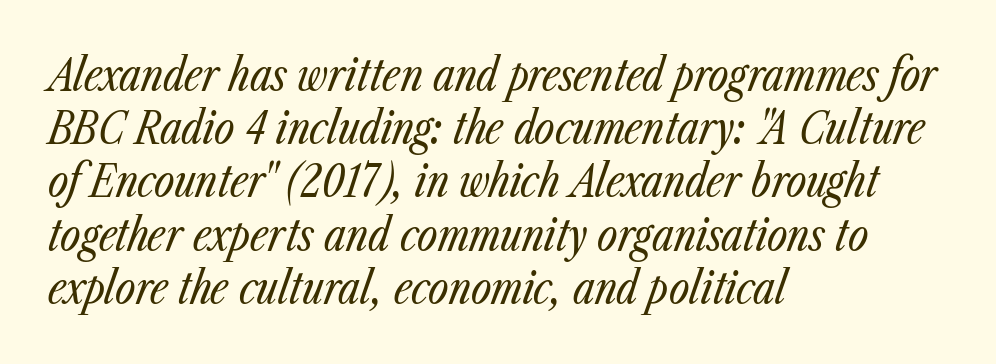
{"italic": "yes", "lean": "right", "slant_degrees": 23, "bold": "no", "weight": "regular", "width": "condensed", "stroke_contrast": "low", "x_height": "medium", "monospaced": "no", "underline": "no", "align": "left", "line_spacing_ratio": 1.21, "letter_spacing": "normal", "letter_spacing_em": 0.0, "glyph_px": 44}
